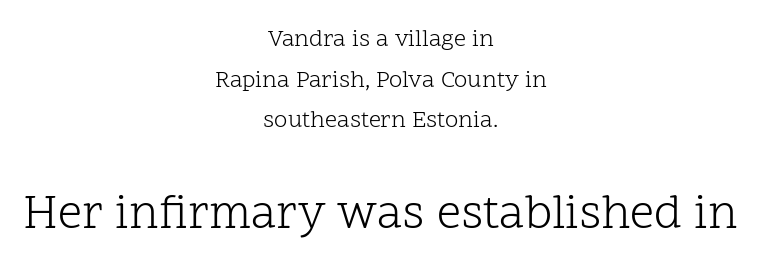
Q: Is the text bold? A: No.
Q: Is the text italic (slanted)? A: No, it is upright.
Q: Is the typeface a serif or a sans-serif typeface? A: Serif.
Q: Is the text underlined? A: No.
Q: How is the paragraph aligned? A: Centered.
Q: Is the spacing between letters normal or unusually wide? A: Normal.
Q: Is the spacing between lines tight, normal or loose? A: Normal.
Q: Which block of text is set in a larger size, the first (top) or the second (bottom)? A: The second (bottom) one.
Q: Width (condensed, normal, or wide)? A: Normal.
Q: Stroke contrast? A: Low.
Q: x-height? A: Medium.
Q: Monospaced? A: No.
